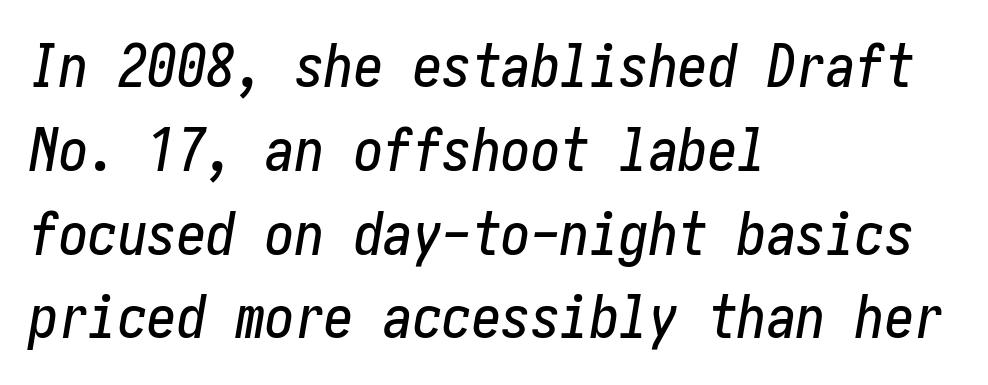
Q: Is the text italic (slanted)? A: Yes, it leans right by about 10 degrees.
Q: Is the text underlined? A: No.
Q: How is the paragraph aligned? A: Left-aligned.
Q: Is the spacing between letters normal or unusually wide? A: Normal.
Q: Is the spacing between lines tight, normal or loose? A: Normal.
Q: Width (condensed, normal, or wide)? A: Condensed.
Q: Stroke contrast? A: Low.
Q: x-height? A: Medium.
